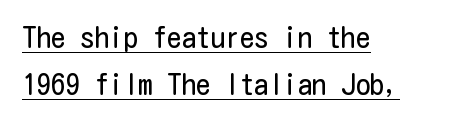
The letters stand upright; this is a roman face. Notice how a bar underscores the lettering throughout. Note: no serifs on the glyphs. No extra tracking has been applied to these lines.
